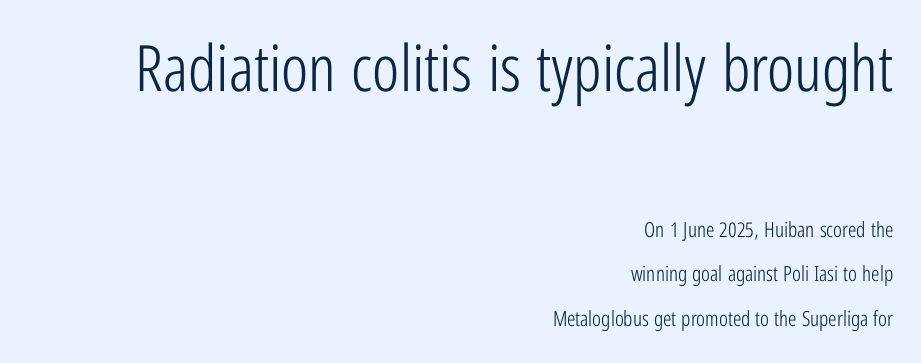
The image shows 64 px light, condensed sans-serif type, upright; set right-aligned, loose line spacing (2.13x), normal letter spacing, not underlined; the first (top) block is 3.05x larger; low stroke contrast and a medium x-height.
